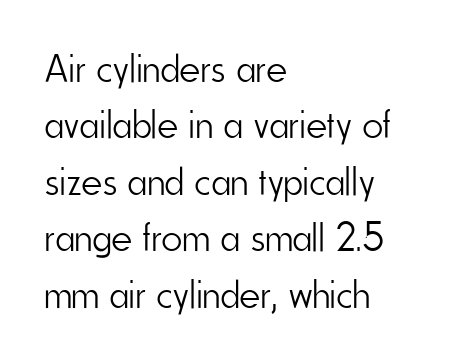
{"serif": "no", "italic": "no", "bold": "no", "weight": "light", "width": "condensed", "stroke_contrast": "low", "x_height": "small", "monospaced": "no", "underline": "no", "align": "left", "line_spacing": "normal", "line_spacing_ratio": 1.41, "letter_spacing": "normal", "letter_spacing_em": 0.0, "glyph_px": 40}
